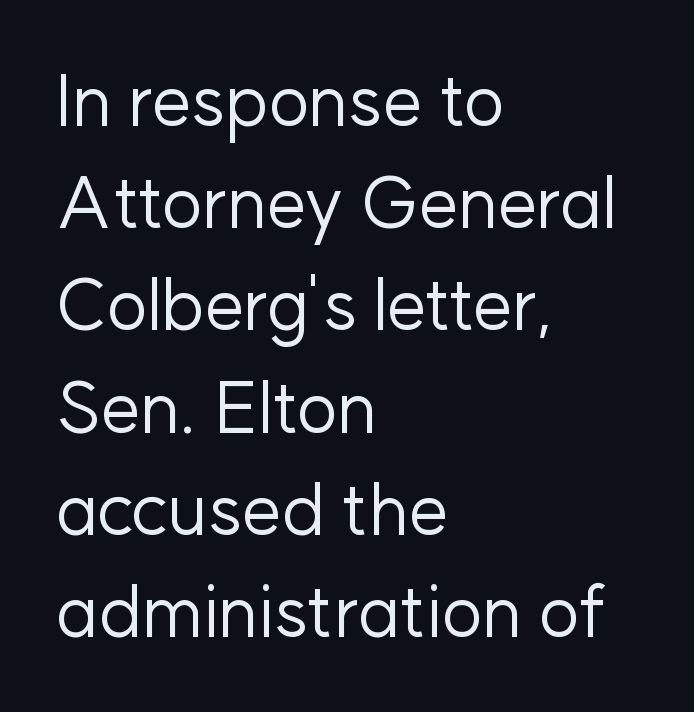
Q: Is the text bold? A: No.
Q: Is the text italic (slanted)? A: No, it is upright.
Q: Is the typeface a serif or a sans-serif typeface? A: Sans-serif.
Q: Is the text underlined? A: No.
Q: How is the paragraph aligned? A: Left-aligned.
Q: Is the spacing between letters normal or unusually wide? A: Normal.
Q: Is the spacing between lines tight, normal or loose? A: Normal.
Q: Width (condensed, normal, or wide)? A: Normal.
Q: Stroke contrast? A: Low.
Q: x-height? A: Medium.
Q: Monospaced? A: No.
